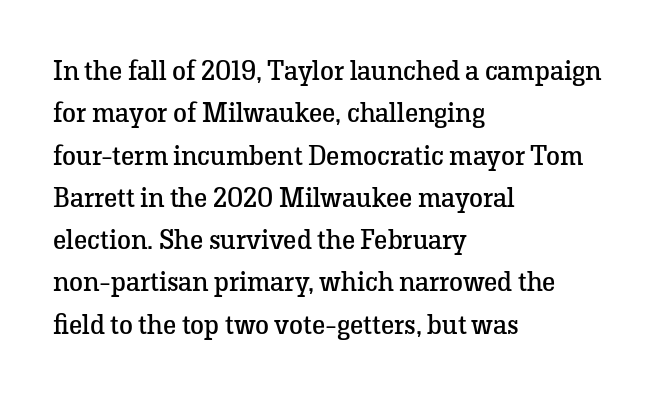
{"serif": "yes", "italic": "no", "bold": "no", "weight": "regular", "width": "normal", "stroke_contrast": "low", "x_height": "medium", "monospaced": "no", "underline": "no", "align": "left", "line_spacing": "normal", "line_spacing_ratio": 1.51, "letter_spacing": "normal", "letter_spacing_em": 0.0, "glyph_px": 28}
